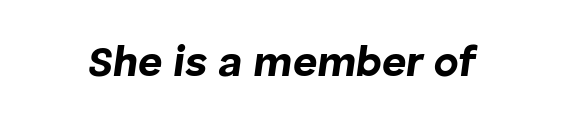
Q: Is the text bold? A: Yes.
Q: Is the text italic (slanted)? A: Yes, it leans right by about 8 degrees.
Q: Is the text underlined? A: No.
Q: Is the spacing between letters normal or unusually wide? A: Normal.
Q: Width (condensed, normal, or wide)? A: Normal.
Q: Stroke contrast? A: Low.
Q: x-height? A: Medium.
Q: Monospaced? A: No.
